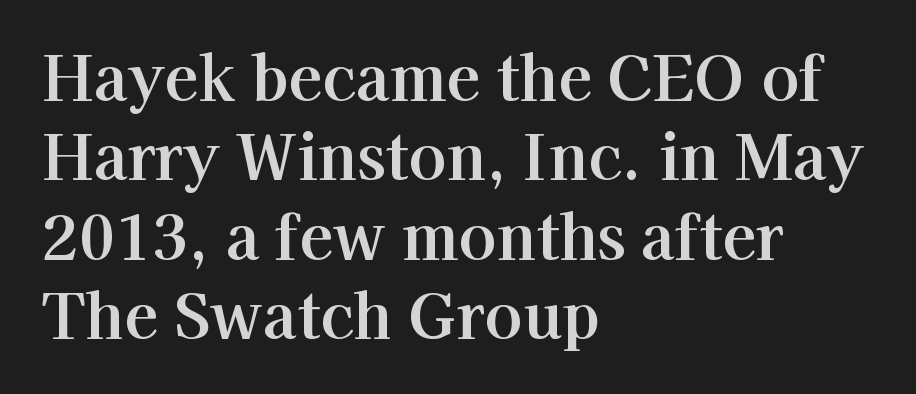
The image shows 62 px serif type, upright; set left-aligned, normal line spacing (1.28x), normal letter spacing, not underlined; high stroke contrast and a medium x-height.
